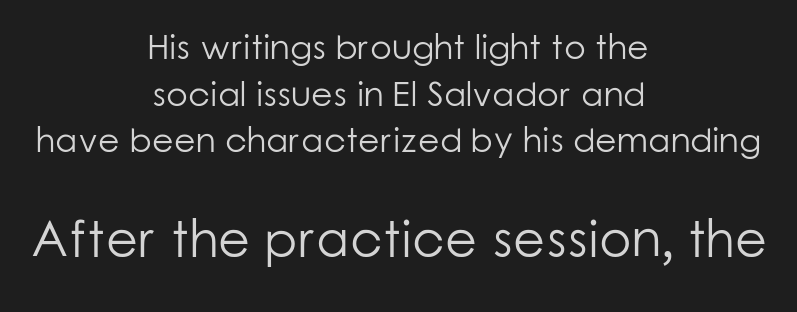
The image shows 52 px light sans-serif type, upright; set centered, normal line spacing (1.33x), normal letter spacing, not underlined; the second (bottom) block is 1.49x larger; low stroke contrast and a medium x-height.
